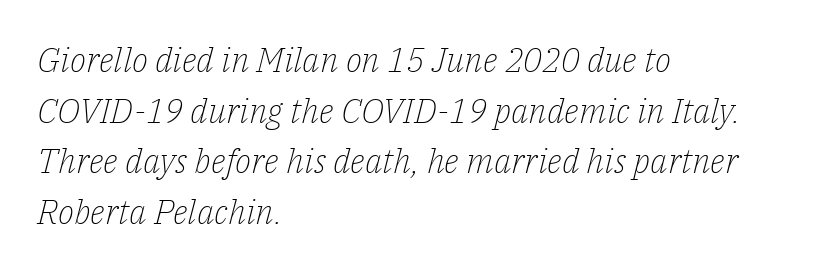
The image shows 34 px light serif type, italic (leaning right); set left-aligned, normal line spacing (1.49x), normal letter spacing, not underlined; low stroke contrast and a medium x-height.
